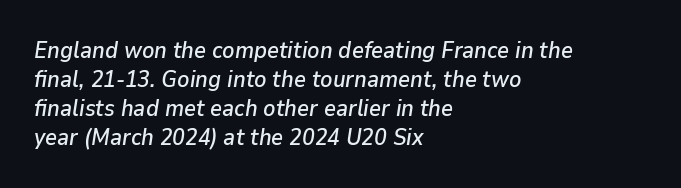
Q: Is the text italic (slanted)? A: Yes, it leans right by about 9 degrees.
Q: Is the text underlined? A: No.
Q: How is the paragraph aligned? A: Left-aligned.
Q: Is the spacing between letters normal or unusually wide? A: Normal.
Q: Is the spacing between lines tight, normal or loose? A: Normal.
